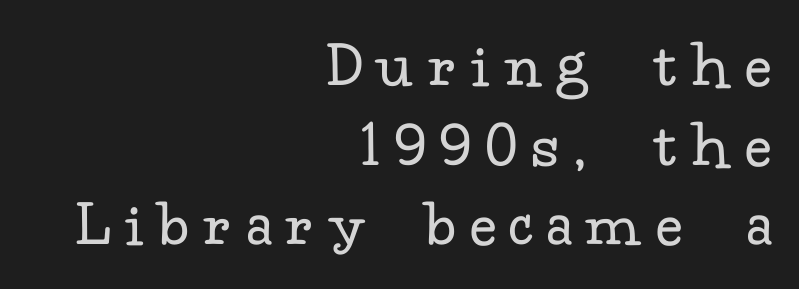
{"serif": "yes", "italic": "no", "bold": "no", "weight": "regular", "width": "normal", "stroke_contrast": "low", "x_height": "small", "monospaced": "no", "underline": "no", "align": "right", "line_spacing_ratio": 1.17, "letter_spacing": "wide", "letter_spacing_em": 0.24, "glyph_px": 68}
